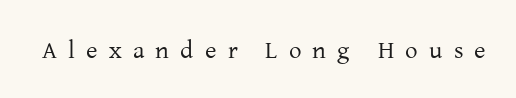
{"italic": "no", "bold": "no", "underline": "no", "letter_spacing": "wide", "letter_spacing_em": 0.45, "glyph_px": 25}
